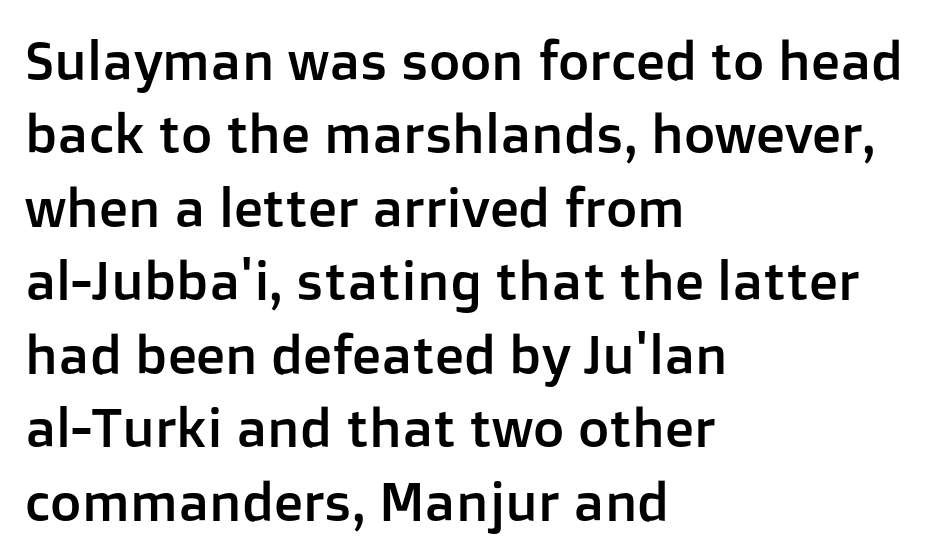
The ragged edge is on the right, which tells us the setting is flush left. You could not count columns in this text — the font is proportionally spaced. Vertical strokes here are truly vertical. The face used here is a sans, in the tradition of grotesques and geometrics.
